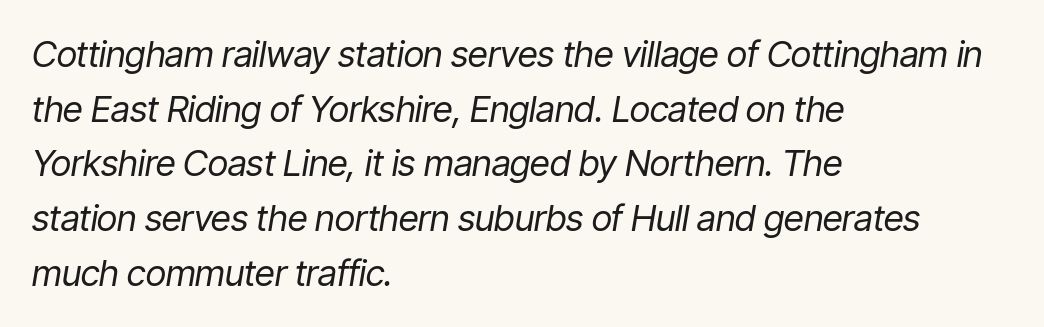
The image shows 36 px regular-weight, condensed type, italic (leaning right); set left-aligned, normal line spacing (1.52x), normal letter spacing, not underlined; low stroke contrast and a medium x-height.
